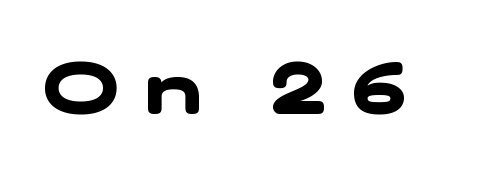
{"serif": "no", "bold": "yes", "weight": "heavy", "width": "wide", "stroke_contrast": "low", "x_height": "medium", "monospaced": "no", "underline": "no", "letter_spacing": "wide", "letter_spacing_em": 0.37, "glyph_px": 72}
